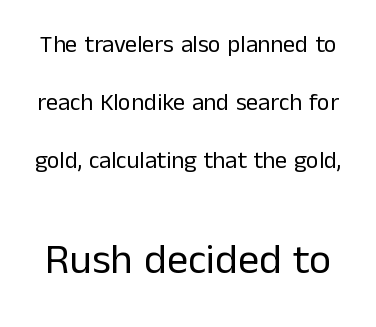
The image shows 42 px regular-weight sans-serif type, upright; set loose line spacing (2.41x), normal letter spacing, not underlined; the second (bottom) block is 1.75x larger; low stroke contrast and a medium x-height.
